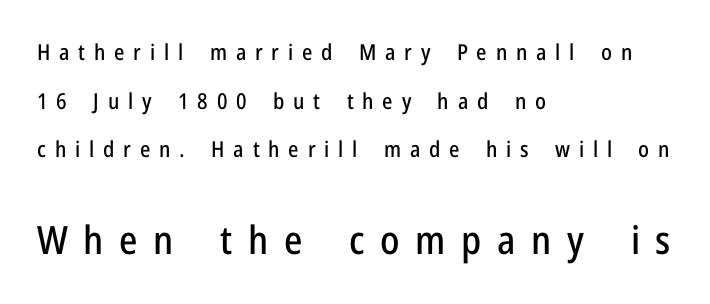
Is the letter spacing exaggerated? Yes — the characters are pushed far apart. The later block is typeset at a bigger size than the earlier block. Posture: vertical. A typesetter would call this proportional, since set widths differ per character. In terms of leading, this rendering errs on the spacious side. The text was rendered using a sans face with plain stroke endings.
